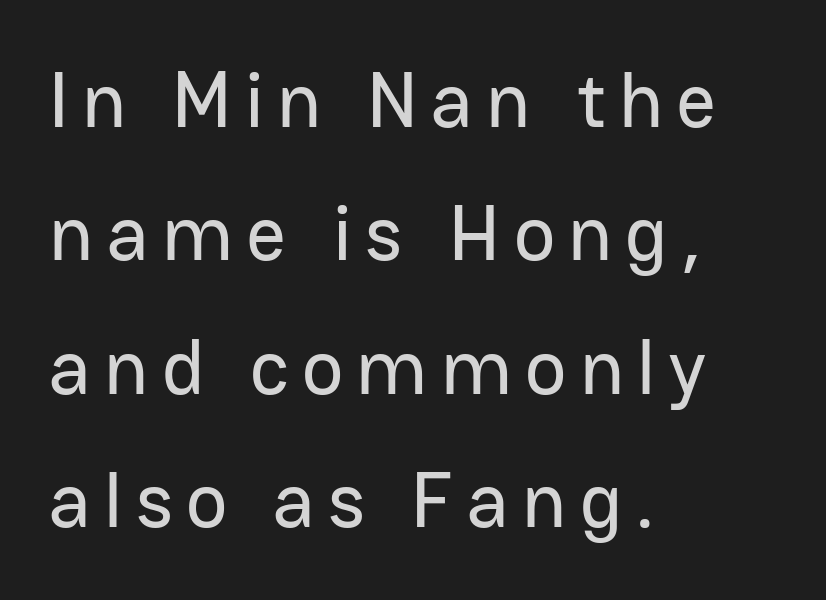
Q: Is the text italic (slanted)? A: No, it is upright.
Q: Is the typeface a serif or a sans-serif typeface? A: Sans-serif.
Q: Is the text underlined? A: No.
Q: How is the paragraph aligned? A: Left-aligned.
Q: Width (condensed, normal, or wide)? A: Normal.
Q: Stroke contrast? A: Low.
Q: x-height? A: Medium.
Q: Monospaced? A: No.
